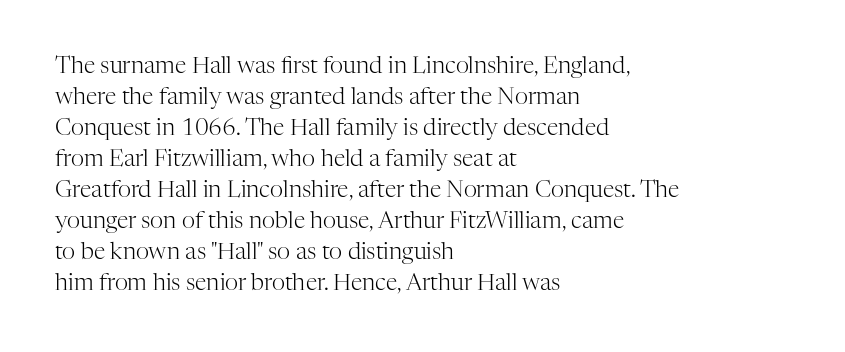
{"italic": "no", "bold": "no", "underline": "no", "align": "left", "line_spacing": "normal", "line_spacing_ratio": 1.35, "letter_spacing": "normal", "letter_spacing_em": 0.0, "glyph_px": 23}
